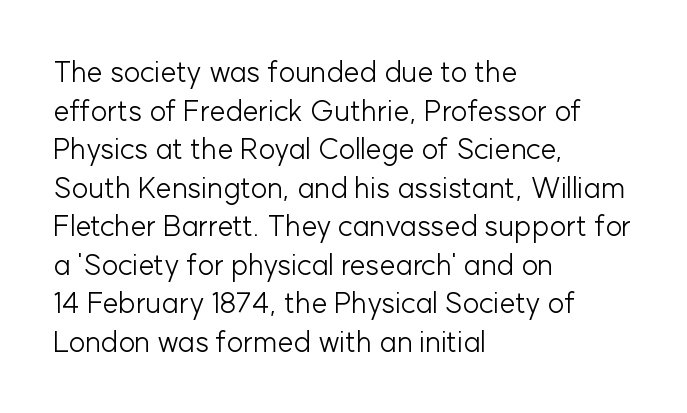
Q: Is the text bold? A: No.
Q: Is the text italic (slanted)? A: No, it is upright.
Q: Is the typeface a serif or a sans-serif typeface? A: Sans-serif.
Q: Is the text underlined? A: No.
Q: How is the paragraph aligned? A: Left-aligned.
Q: Is the spacing between letters normal or unusually wide? A: Normal.
Q: Is the spacing between lines tight, normal or loose? A: Normal.
Q: Width (condensed, normal, or wide)? A: Normal.
Q: Stroke contrast? A: Low.
Q: x-height? A: Medium.
Q: Monospaced? A: No.
